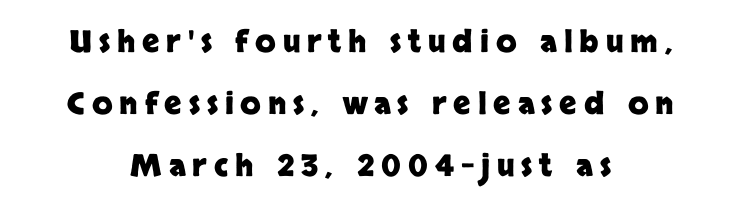
Rule under the text: the space is simply empty. Thick stems and heavy bowls — unmistakably bold. Between one letter and the next there's a generous, obvious gap. These lines stand farther apart than default settings would place them.
